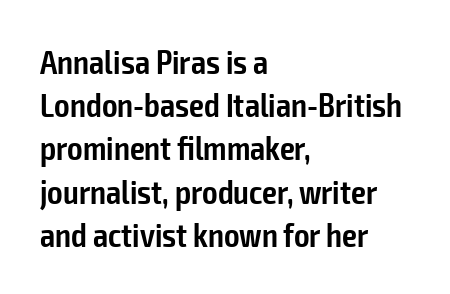
Unmarked baselines from the first word to the last. It's the straight-up-and-down kind of type. This rendering leaves character spacing at its baseline value. Note the varied advance widths — an 'i' is clearly narrower than an 'm'. Does the copy run flush right? No — it runs flush left. Check where the strokes stop: nothing finishes them off — pure sans.
